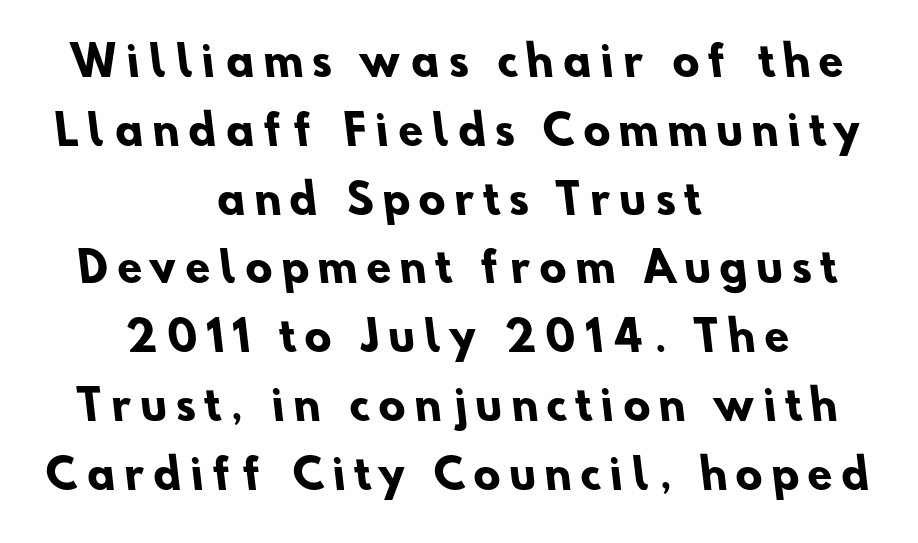
{"serif": "no", "bold": "yes", "weight": "heavy", "width": "normal", "stroke_contrast": "low", "x_height": "small", "monospaced": "no", "underline": "no", "align": "center", "line_spacing_ratio": 1.72, "letter_spacing": "wide", "letter_spacing_em": 0.23, "glyph_px": 40}
